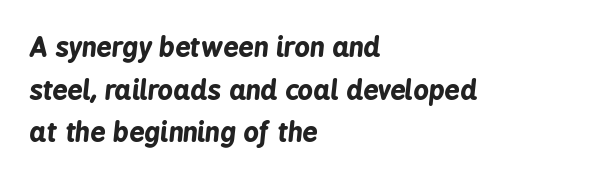
Q: Is the text bold? A: Yes.
Q: Is the text italic (slanted)? A: Yes, it leans right by about 6 degrees.
Q: Is the text underlined? A: No.
Q: How is the paragraph aligned? A: Left-aligned.
Q: Is the spacing between letters normal or unusually wide? A: Normal.
Q: Is the spacing between lines tight, normal or loose? A: Normal.
